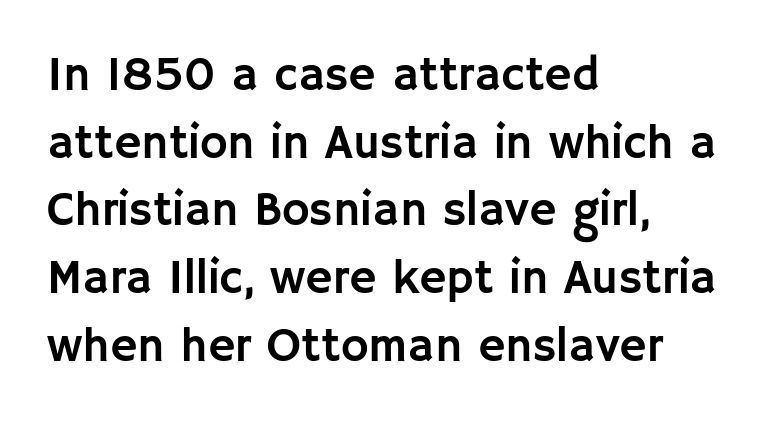
A roman cut, with each character standing at attention. The horizontal fit of the characters is conventional and even. Letterform terminals end flat and unadorned throughout the passage. The foot of each line stays bare and open.
